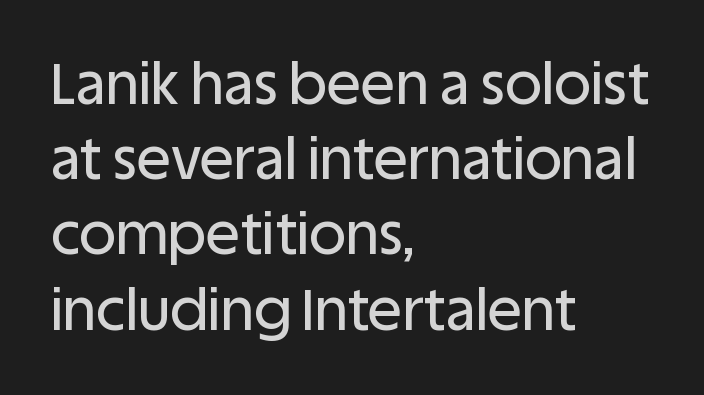
Q: Is the text italic (slanted)? A: No, it is upright.
Q: Is the typeface a serif or a sans-serif typeface? A: Sans-serif.
Q: Is the text underlined? A: No.
Q: How is the paragraph aligned? A: Left-aligned.
Q: Is the spacing between letters normal or unusually wide? A: Normal.
Q: Is the spacing between lines tight, normal or loose? A: Normal.
Q: Width (condensed, normal, or wide)? A: Normal.
Q: Stroke contrast? A: Low.
Q: x-height? A: Large.
Q: Monospaced? A: No.
